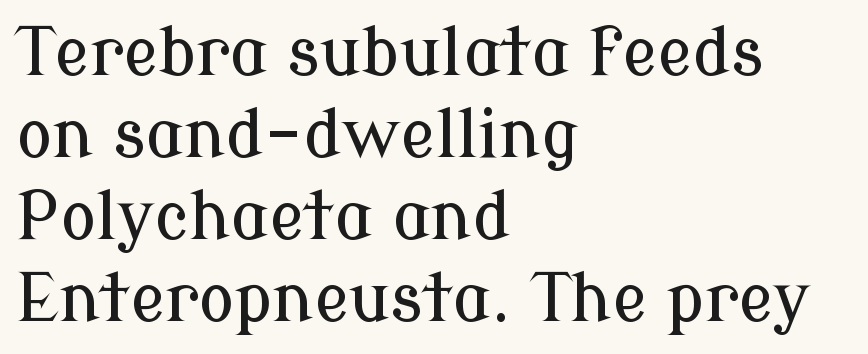
Q: Is the text italic (slanted)? A: No, it is upright.
Q: Is the typeface a serif or a sans-serif typeface? A: Serif.
Q: Is the text underlined? A: No.
Q: How is the paragraph aligned? A: Left-aligned.
Q: Is the spacing between letters normal or unusually wide? A: Normal.
Q: Width (condensed, normal, or wide)? A: Normal.
Q: Stroke contrast? A: Low.
Q: x-height? A: Medium.
Q: Monospaced? A: No.
